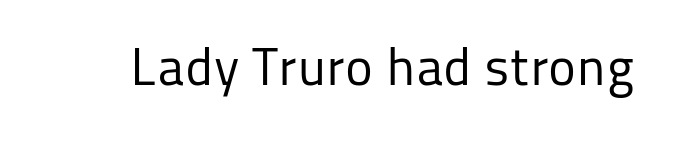
The image shows 53 px regular-weight sans-serif type, upright; set normal letter spacing, not underlined; low stroke contrast and a medium x-height.
